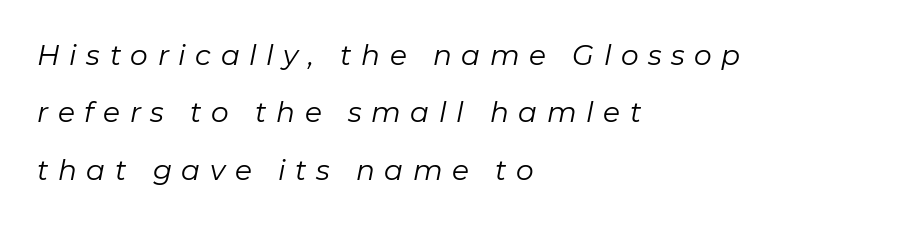
A student would call this left alignment; a typographer would say flush left, rag right. Each letter keeps its own natural width here, so spacing adapts to shape. Stroke thickness stays within the range of a standard reading face or lighter. The glyphs are unaccompanied by any horizontal stroke below them. Italic? Definitely — the glyphs are oblique. What stands out about the letter spacing? Its width — letters are far apart.
